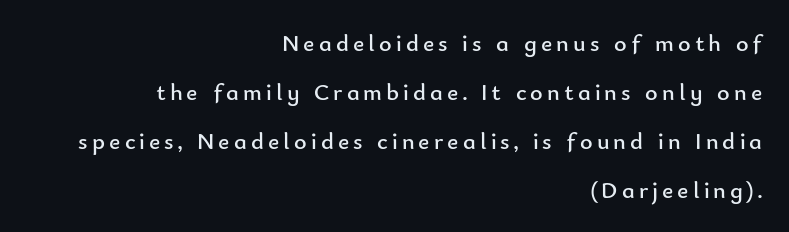
{"italic": "no", "bold": "no", "underline": "no", "align": "right", "line_spacing": "loose", "line_spacing_ratio": 2.04, "glyph_px": 24}
